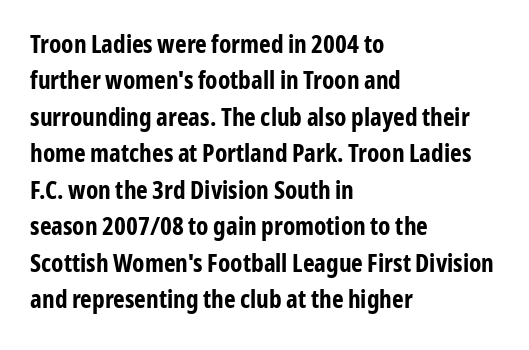
The image shows 25 px bold type, upright; set left-aligned, normal line spacing (1.46x), normal letter spacing, not underlined.
